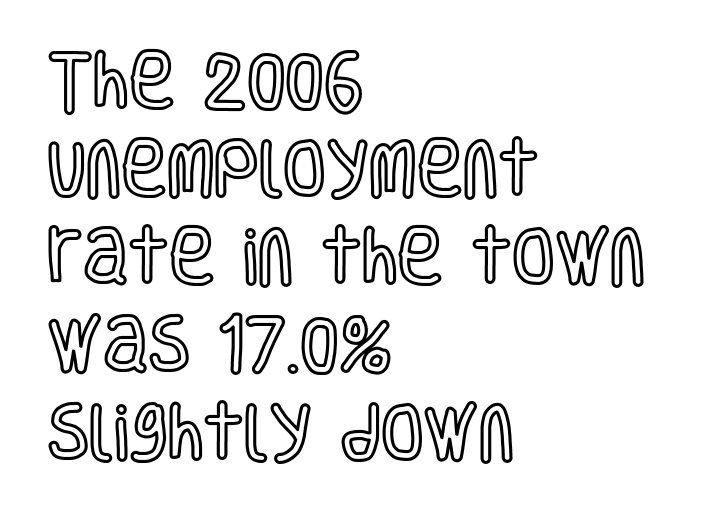
The image shows 62 px condensed type, upright; set left-aligned, normal line spacing (1.42x), normal letter spacing, not underlined; a large x-height.
